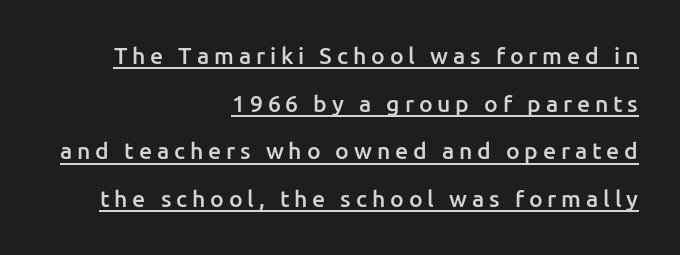
Rendered with straight, roman letterforms. Glyph-to-glyph distance is far greater than everyday printed text. Every row of glyphs terminates at an identical x-position on the right. Students, observe: this is what heavily led, spacious text looks like. The string is rendered with underlining switched on.
